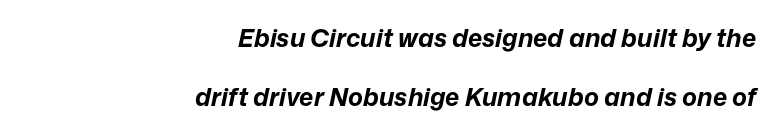
The characters look thick and weighty, a clear bold. Horizontally, the lines are justified to the trailing edge only. How would I describe the line gaps? Wide and relaxed. Honestly, the letter spacing is just normal — you wouldn't notice it.
